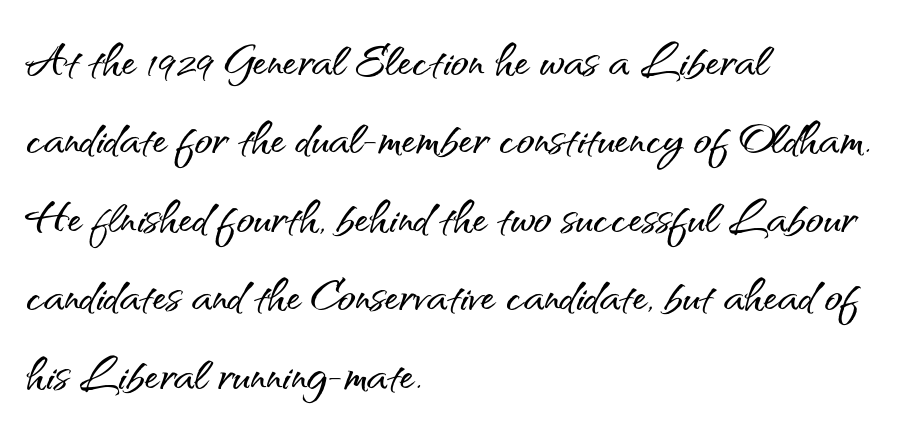
The image shows 59 px sans-serif type; set left-aligned, normal line spacing (1.33x), normal letter spacing, not underlined; medium stroke contrast and a small x-height.
